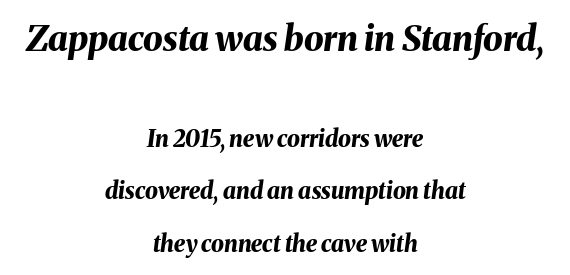
Q: Is the text bold? A: Yes.
Q: Is the text italic (slanted)? A: Yes, it leans right by about 8 degrees.
Q: Is the text underlined? A: No.
Q: How is the paragraph aligned? A: Centered.
Q: Is the spacing between letters normal or unusually wide? A: Normal.
Q: Is the spacing between lines tight, normal or loose? A: Loose.
Q: Which block of text is set in a larger size, the first (top) or the second (bottom)? A: The first (top) one.
Q: Width (condensed, normal, or wide)? A: Normal.
Q: Stroke contrast? A: Medium.
Q: x-height? A: Medium.
Q: Monospaced? A: No.
